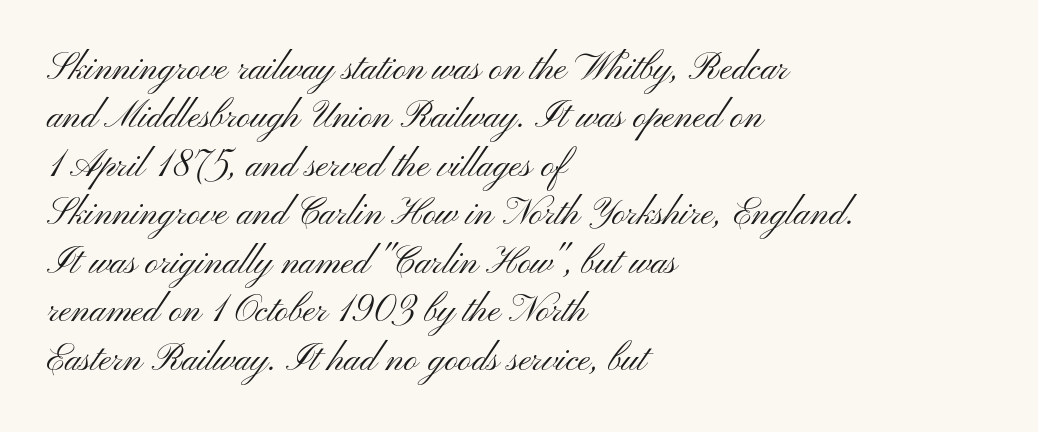
The image shows 37 px light, wide sans-serif type; set left-aligned, normal line spacing (1.31x), normal letter spacing, not underlined; medium stroke contrast and a small x-height.
